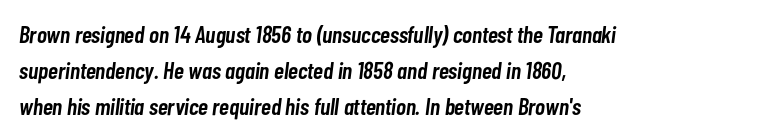
The image shows 24 px text type, italic (leaning right); set left-aligned, normal line spacing (1.49x), normal letter spacing, not underlined.
